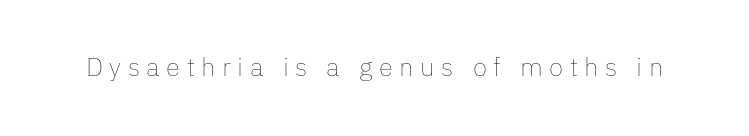
{"italic": "no", "bold": "no", "underline": "no", "letter_spacing": "wide", "letter_spacing_em": 0.25, "glyph_px": 26}
